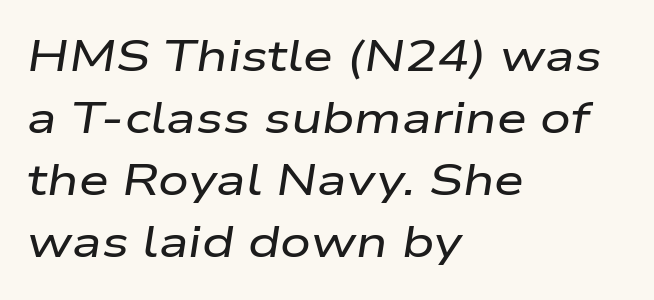
Q: Is the text italic (slanted)? A: Yes, it leans right by about 9 degrees.
Q: Is the text underlined? A: No.
Q: How is the paragraph aligned? A: Left-aligned.
Q: Is the spacing between letters normal or unusually wide? A: Normal.
Q: Is the spacing between lines tight, normal or loose? A: Normal.
Q: Width (condensed, normal, or wide)? A: Wide.
Q: Stroke contrast? A: Low.
Q: x-height? A: Medium.
Q: Monospaced? A: No.
